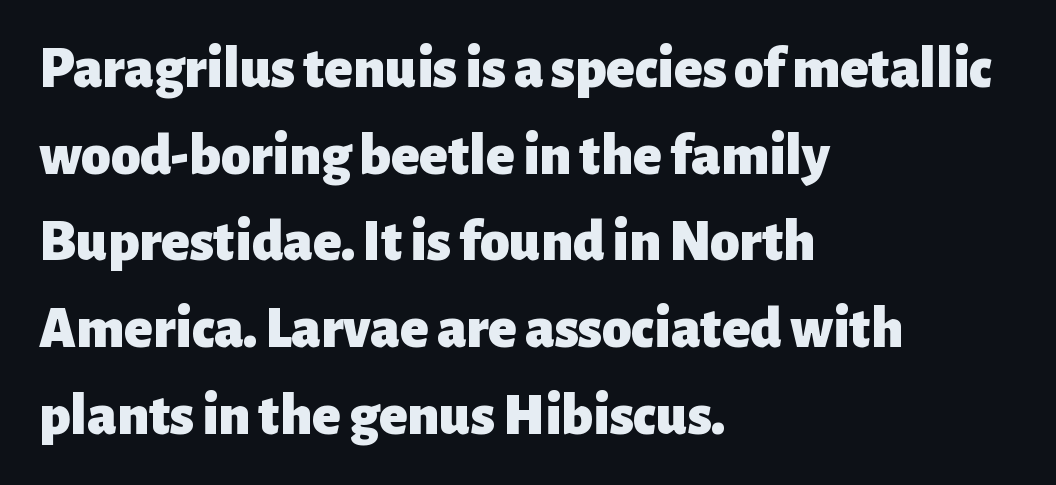
Q: Is the text bold? A: Yes.
Q: Is the text italic (slanted)? A: No, it is upright.
Q: Is the typeface a serif or a sans-serif typeface? A: Sans-serif.
Q: Is the text underlined? A: No.
Q: How is the paragraph aligned? A: Left-aligned.
Q: Is the spacing between letters normal or unusually wide? A: Normal.
Q: Is the spacing between lines tight, normal or loose? A: Normal.
Q: Width (condensed, normal, or wide)? A: Normal.
Q: Stroke contrast? A: Low.
Q: x-height? A: Medium.
Q: Monospaced? A: No.
